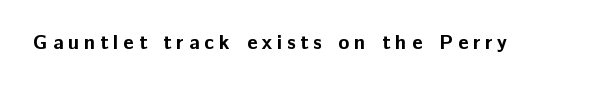
{"italic": "no", "bold": "yes", "underline": "no", "letter_spacing": "wide", "letter_spacing_em": 0.25, "glyph_px": 20}
